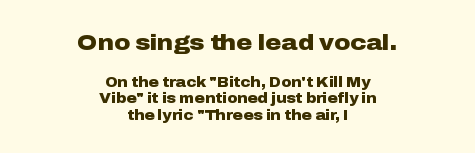
The image shows 22 px bold type, upright; set centered, line spacing 1.18x, normal letter spacing, not underlined; the first (top) block is 1.57x larger.
